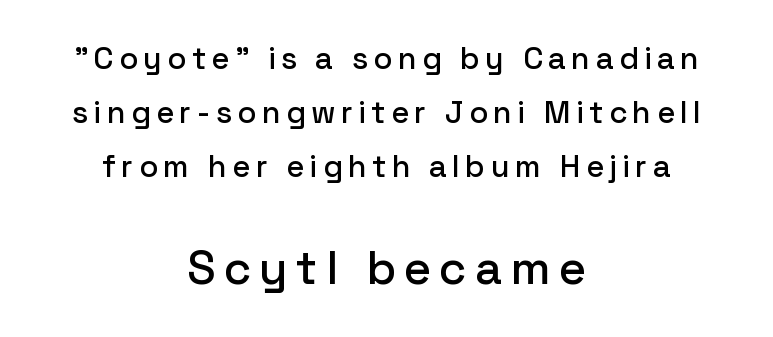
The emphasis by scale lands on block number two, below. Grotesque or geometric, the face here clearly has no serifs. These lines are rendered in a variable-pitch font. This is the regular roman posture of the typeface. Reading down the block, each line starts at a different indent, mirrored at its end. Anything drawn beneath the words? Only blank space.
